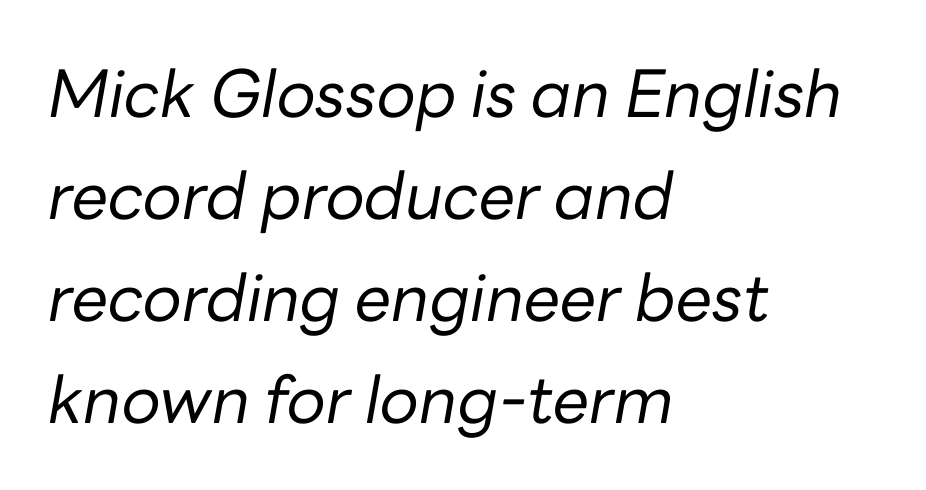
The image shows 65 px regular-weight type, italic (leaning right); set left-aligned, normal line spacing (1.57x), normal letter spacing, not underlined; low stroke contrast and a medium x-height.
